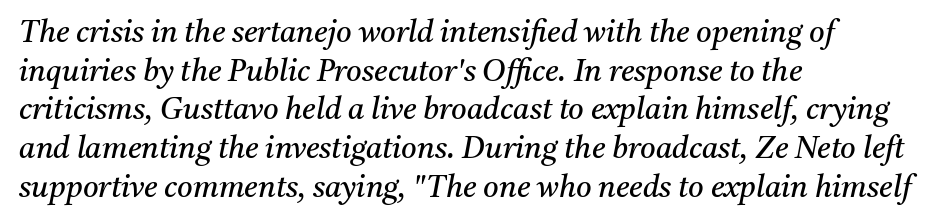
The image shows 30 px regular-weight serif type, italic (leaning right); set left-aligned, normal line spacing (1.29x), normal letter spacing, not underlined; medium stroke contrast and a medium x-height.
